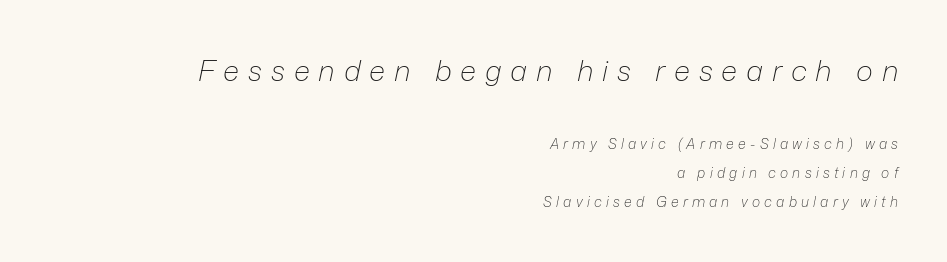
{"italic": "yes", "lean": "right", "slant_degrees": 12, "bold": "no", "weight": "light", "width": "normal", "stroke_contrast": "low", "x_height": "medium", "monospaced": "no", "underline": "no", "align": "right", "line_spacing": "loose", "line_spacing_ratio": 2.09, "letter_spacing": "wide", "letter_spacing_em": 0.3, "larger_block": "first", "size_ratio": 2.07, "glyph_px": 29}
